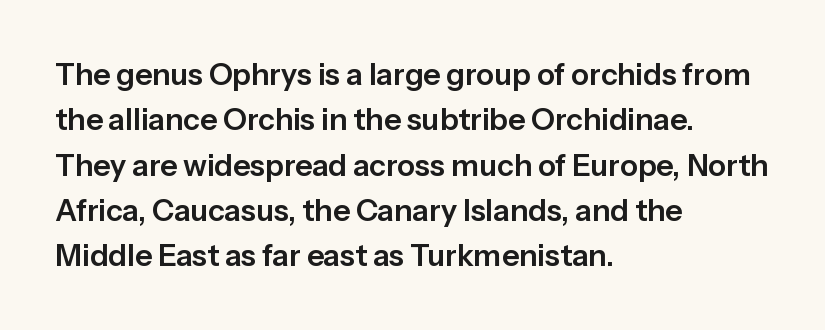
Rows of type keep a routine distance in the vertical direction. The letters stand straight up with perfectly vertical stems. The passage is arranged the way most books set body copy — flush left. A typesetter would call this proportional, since set widths differ per character. A typesetter would call this zero additional tracking.
